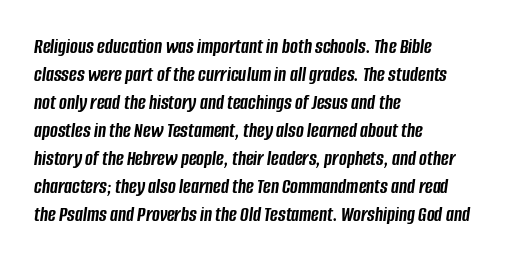
Notice how thick the strokes are: this is what a full bold looks like. This sample keeps an unexceptional amount of space between lines. Underlining? Definitely not there. Characters follow at the spacing the type designer built in. If you drew a ruler down the left edge, every line would touch it.
